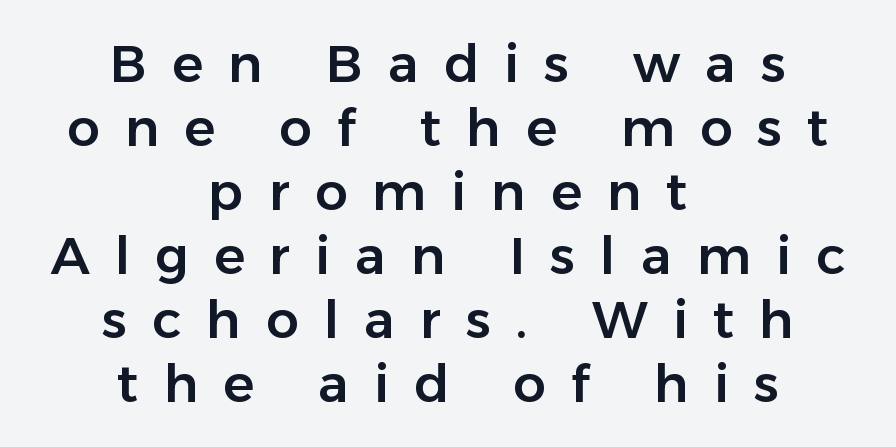
The image shows 52 px sans-serif type, upright; set centered, line spacing 1.23x, unusually wide letter spacing (+0.48 em), not underlined; low stroke contrast and a medium x-height.
